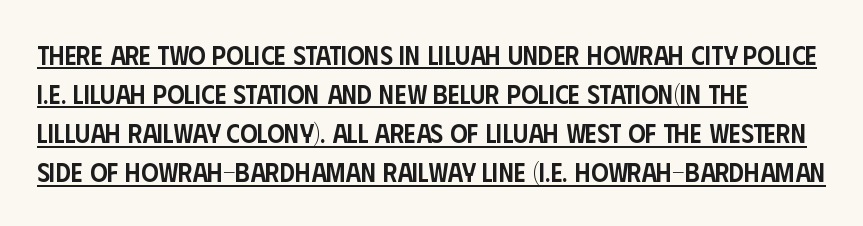
The image shows 27 px text type, upright; set normal line spacing (1.45x), normal letter spacing, underlined.
